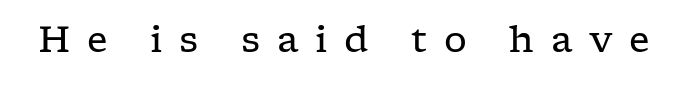
Q: Is the text bold? A: No.
Q: Is the text italic (slanted)? A: No, it is upright.
Q: Is the typeface a serif or a sans-serif typeface? A: Serif.
Q: Is the text underlined? A: No.
Q: Is the spacing between letters normal or unusually wide? A: Unusually wide.
Q: Width (condensed, normal, or wide)? A: Wide.
Q: Stroke contrast? A: Low.
Q: x-height? A: Medium.
Q: Monospaced? A: No.
